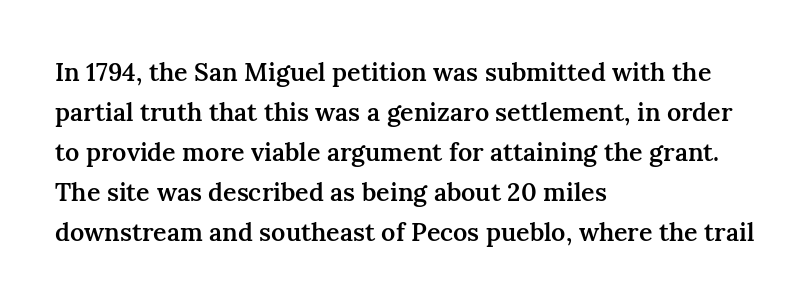
Each glyph is drawn with semibold strokes, heavier than normal yet not fully bold. Students, note that the glyphs here touch the page at normal intervals. Posture: vertical. A classic flush-left, rag-right setting is used for this passage. Does the leading feel generous? No, just average. Descenders hang freely into open space.
